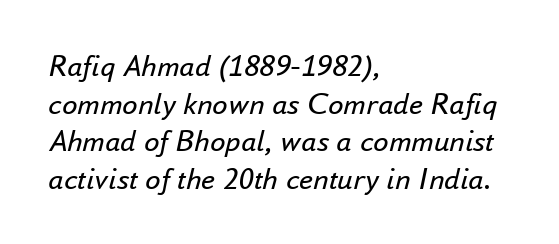
{"italic": "yes", "lean": "right", "slant_degrees": 16, "bold": "no", "weight": "regular", "width": "normal", "stroke_contrast": "low", "x_height": "small", "monospaced": "no", "underline": "no", "align": "left", "line_spacing_ratio": 1.21, "letter_spacing": "normal", "letter_spacing_em": 0.0, "glyph_px": 31}
